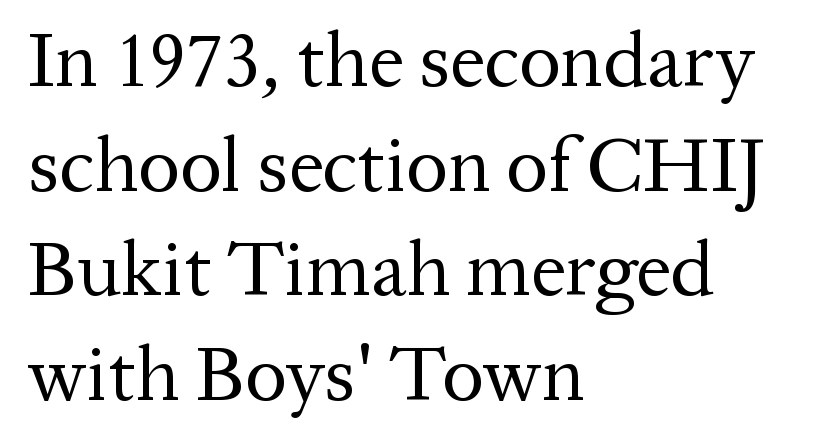
Each line starts at the same left margin while the right side varies. Vertical stems look standard width or narrower in stroke. Each word holds together tightly as a unit, with standard inter-letter gaps. Serif or sans? Serif — the stroke terminals have little feet. Beneath every word, the page is bare.
